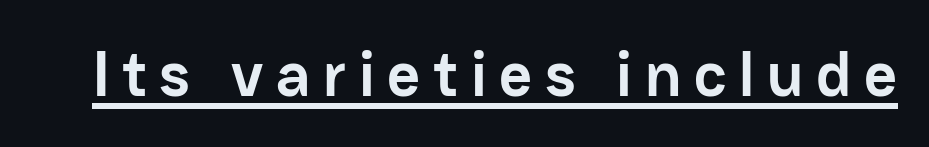
When letters stand straight like this, we call the style roman or upright. Each letter keeps its own natural width here, so spacing adapts to shape. Heavy, bold letterforms. Observe the wide spacing: letters keep a clear distance from each other.
